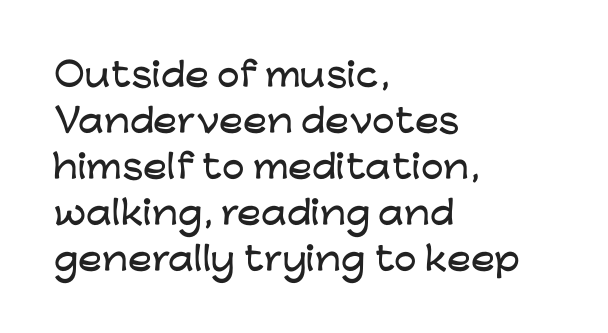
The image shows 32 px wide sans-serif type, upright; set left-aligned, normal line spacing (1.44x), normal letter spacing, not underlined; low stroke contrast and a medium x-height.
